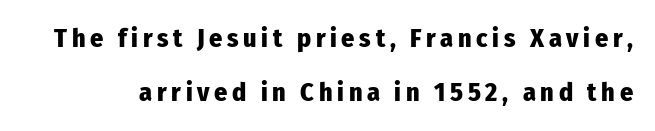
Vertical spacing — loose. The sample has been set heavy, in full bold. Descenders are the only things crossing below the line. Quick note: not italic, upright.
